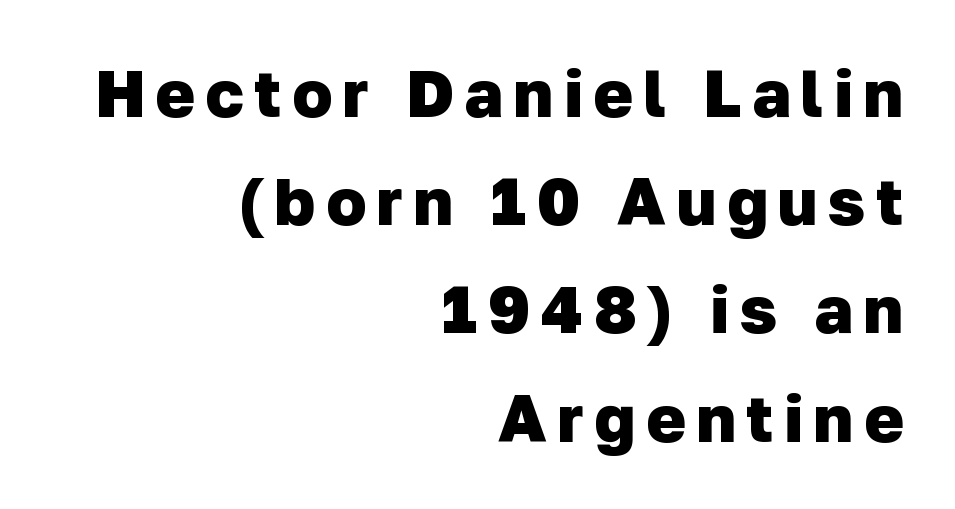
The image shows 66 px heavy sans-serif type; set right-aligned, normal line spacing (1.64x), not underlined; low stroke contrast and a medium x-height.
